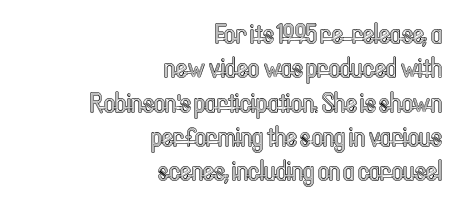
{"italic": "no", "underline": "no", "align": "right", "line_spacing": "normal", "line_spacing_ratio": 1.27, "letter_spacing": "normal", "letter_spacing_em": 0.0, "glyph_px": 27}
